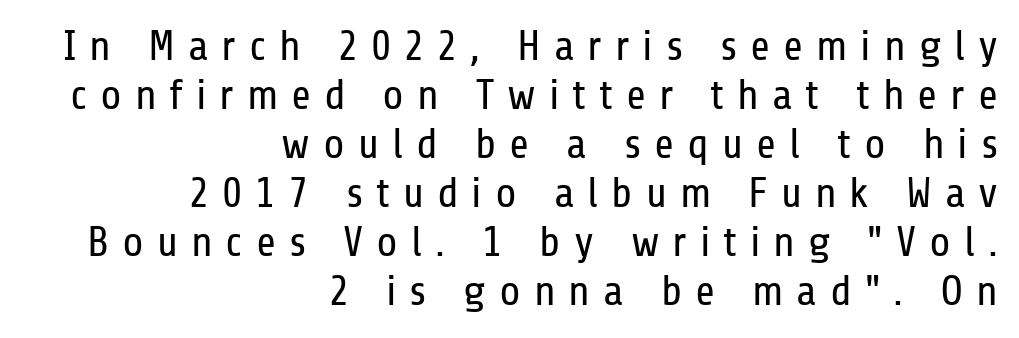
{"serif": "no", "italic": "no", "bold": "no", "weight": "regular", "width": "condensed", "stroke_contrast": "low", "x_height": "medium", "monospaced": "no", "underline": "no", "align": "right", "line_spacing": "tight", "line_spacing_ratio": 1.14, "letter_spacing": "wide", "letter_spacing_em": 0.3, "glyph_px": 43}
